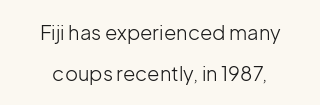
{"italic": "no", "bold": "no", "underline": "no", "line_spacing": "loose", "line_spacing_ratio": 2.05, "letter_spacing": "normal", "letter_spacing_em": 0.0, "glyph_px": 20}
